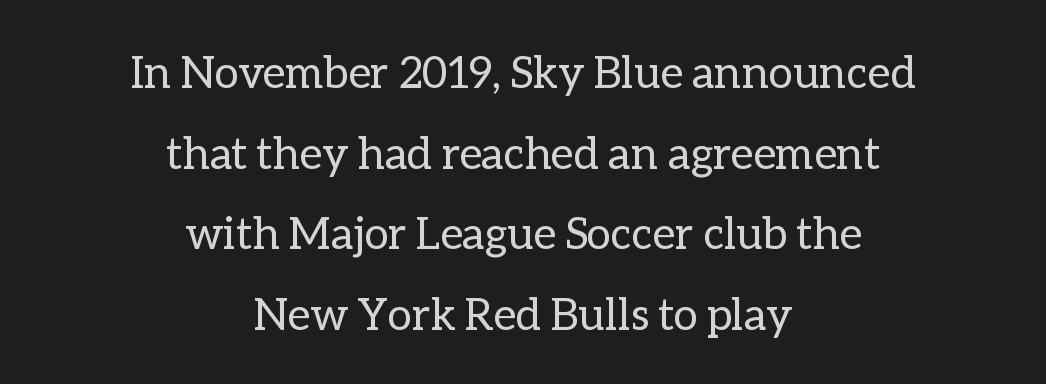
{"italic": "no", "bold": "no", "weight": "regular", "width": "normal", "stroke_contrast": "low", "x_height": "medium", "monospaced": "no", "underline": "no", "align": "center", "line_spacing_ratio": 1.83, "letter_spacing": "normal", "letter_spacing_em": 0.0, "glyph_px": 44}
